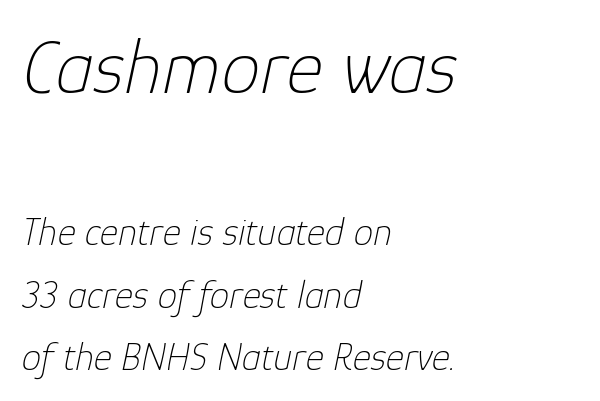
Q: Is the text bold? A: No.
Q: Is the text italic (slanted)? A: Yes, it leans right by about 12 degrees.
Q: Is the text underlined? A: No.
Q: How is the paragraph aligned? A: Left-aligned.
Q: Is the spacing between letters normal or unusually wide? A: Normal.
Q: Is the spacing between lines tight, normal or loose? A: Normal.
Q: Which block of text is set in a larger size, the first (top) or the second (bottom)? A: The first (top) one.
Q: Width (condensed, normal, or wide)? A: Normal.
Q: Stroke contrast? A: Low.
Q: x-height? A: Medium.
Q: Monospaced? A: No.
